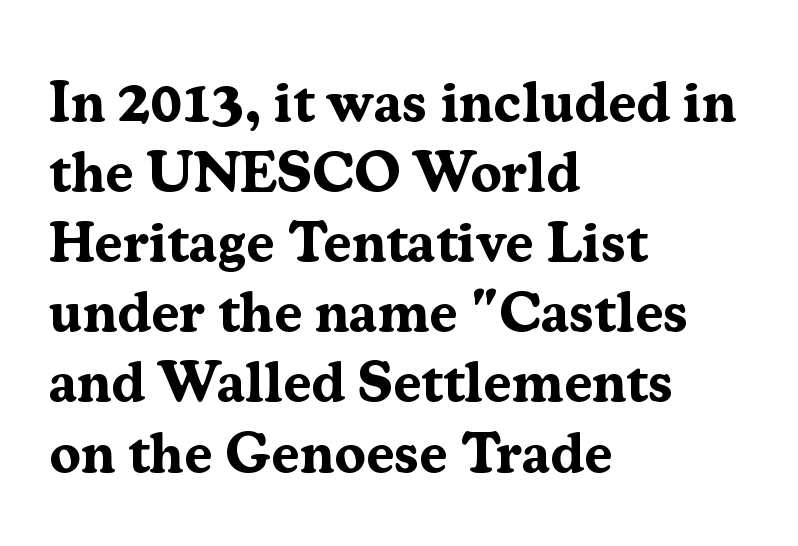
Q: Is the text bold? A: Yes.
Q: Is the text italic (slanted)? A: No, it is upright.
Q: Is the typeface a serif or a sans-serif typeface? A: Serif.
Q: Is the text underlined? A: No.
Q: How is the paragraph aligned? A: Left-aligned.
Q: Is the spacing between letters normal or unusually wide? A: Normal.
Q: Width (condensed, normal, or wide)? A: Normal.
Q: Stroke contrast? A: Medium.
Q: x-height? A: Medium.
Q: Monospaced? A: No.
